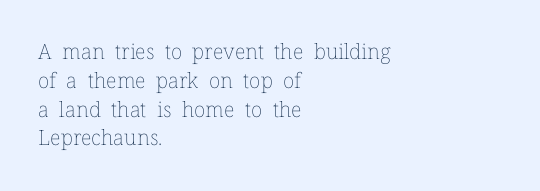
{"italic": "no", "bold": "no", "underline": "no", "align": "left", "line_spacing": "normal", "line_spacing_ratio": 1.37, "letter_spacing": "normal", "letter_spacing_em": 0.0, "glyph_px": 21}
